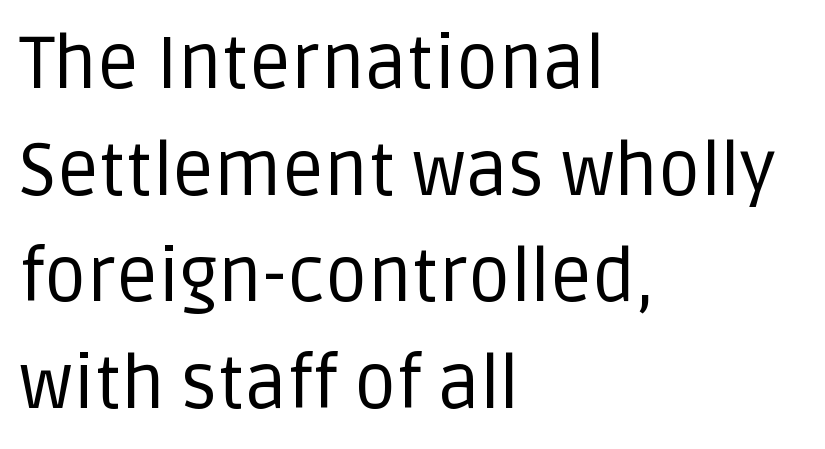
Ink coverage per letter is moderate at most. The glyphs in this specimen are sans serif. Character widths vary here, with narrow letters taking less room than wide ones. Baseline-to-baseline distance is the conventional proportion of letter height. The foot of each line stays bare and open.
